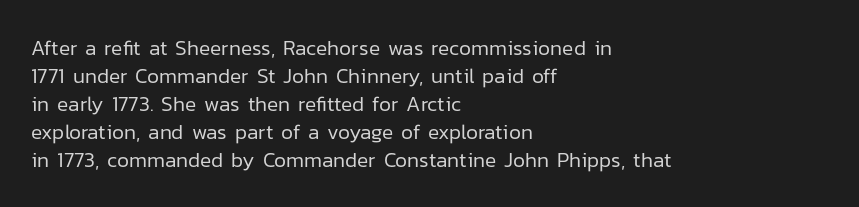
The image shows 21 px text type, upright; set left-aligned, normal line spacing (1.33x), normal letter spacing, not underlined.
